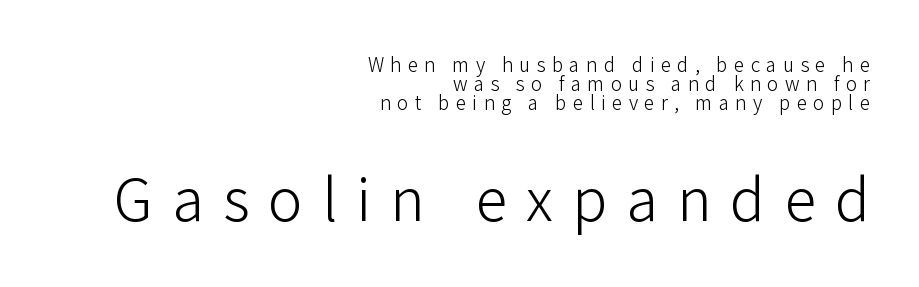
{"serif": "no", "italic": "no", "bold": "no", "weight": "light", "width": "normal", "stroke_contrast": "low", "x_height": "medium", "monospaced": "no", "underline": "no", "align": "right", "line_spacing": "tight", "line_spacing_ratio": 1.01, "letter_spacing": "wide", "letter_spacing_em": 0.33, "larger_block": "second", "size_ratio": 3.05, "glyph_px": 58}
